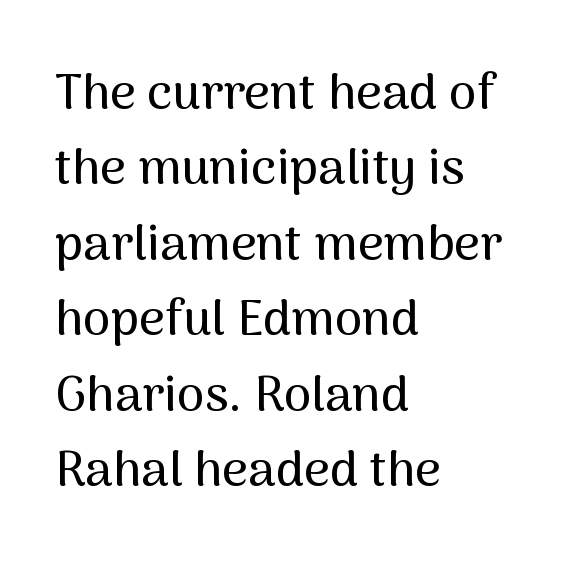
Q: Is the text italic (slanted)? A: No, it is upright.
Q: Is the typeface a serif or a sans-serif typeface? A: Sans-serif.
Q: Is the text underlined? A: No.
Q: How is the paragraph aligned? A: Left-aligned.
Q: Is the spacing between letters normal or unusually wide? A: Normal.
Q: Is the spacing between lines tight, normal or loose? A: Normal.
Q: Width (condensed, normal, or wide)? A: Normal.
Q: Stroke contrast? A: Medium.
Q: x-height? A: Medium.
Q: Monospaced? A: No.
